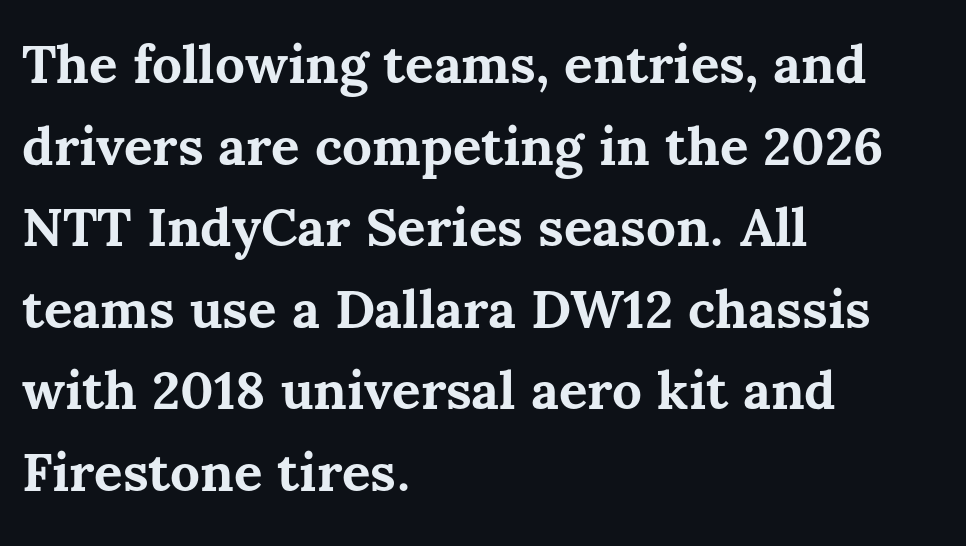
The image shows 53 px bold type, upright; set left-aligned, normal line spacing (1.54x), normal letter spacing, not underlined; medium stroke contrast and a medium x-height.
